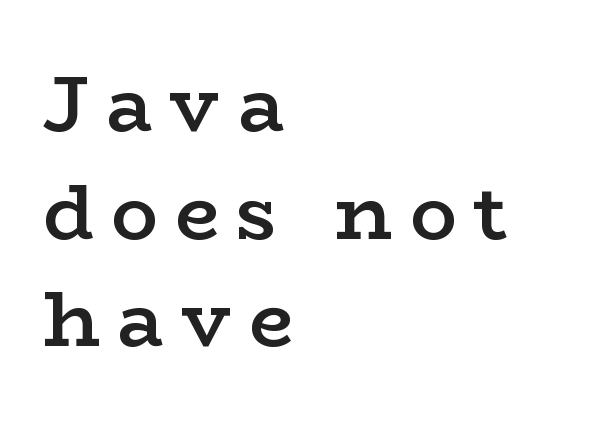
{"serif": "yes", "italic": "no", "bold": "semi", "weight": "semibold", "width": "wide", "stroke_contrast": "low", "x_height": "medium", "monospaced": "no", "underline": "no", "align": "left", "line_spacing": "normal", "line_spacing_ratio": 1.38, "letter_spacing": "wide", "letter_spacing_em": 0.22, "glyph_px": 78}
